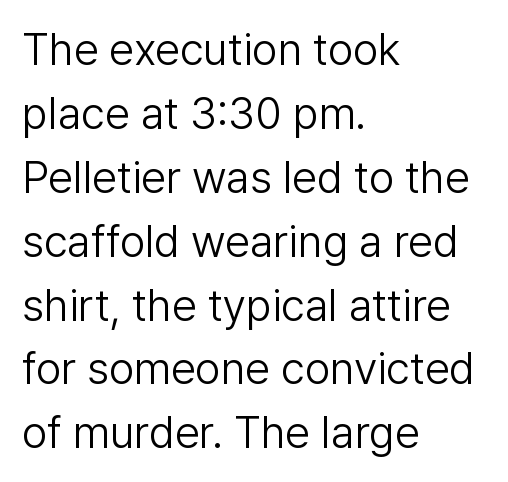
{"serif": "no", "italic": "no", "bold": "no", "weight": "light", "width": "normal", "stroke_contrast": "low", "x_height": "medium", "monospaced": "no", "underline": "no", "align": "left", "line_spacing": "normal", "line_spacing_ratio": 1.42, "letter_spacing": "normal", "letter_spacing_em": 0.0, "glyph_px": 45}
